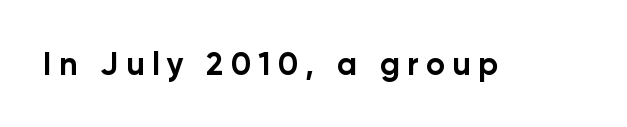
The characters display no serif detailing; their extremities are plain. The gap between lines stays unmarked. Every letter is thick-stroked: bold, no question. Each letter keeps its own natural width here, so spacing adapts to shape. Observe the wide spacing: letters keep a clear distance from each other. The type sits square on the baseline with zero lean.
